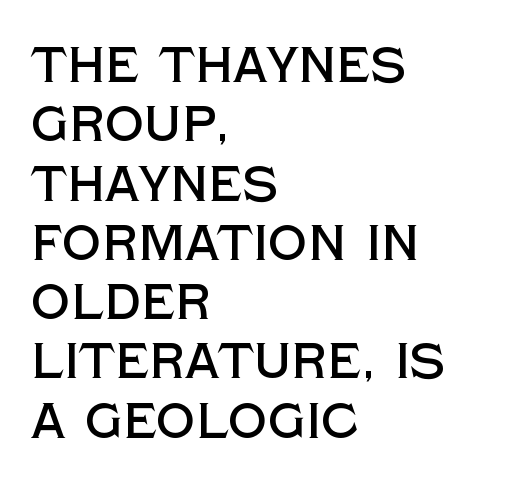
{"serif": "no", "italic": "no", "width": "normal", "x_height": "large", "monospaced": "no", "underline": "no", "align": "left", "line_spacing_ratio": 1.21, "letter_spacing": "normal", "letter_spacing_em": 0.0, "glyph_px": 49}
